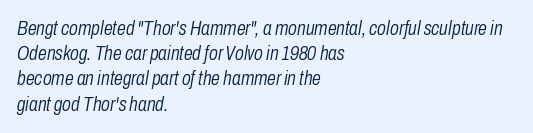
Stem width sits at or under what a default text font uses. Words float on clear page, feet unadorned. The passage is arranged the way most books set body copy — flush left. The rows are spaced the way most documents space them.
